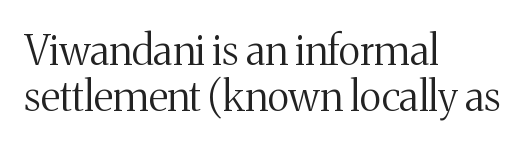
The image shows 41 px regular-weight serif type, upright; set left-aligned, tight line spacing (1.13x), normal letter spacing, not underlined; medium stroke contrast and a medium x-height.
